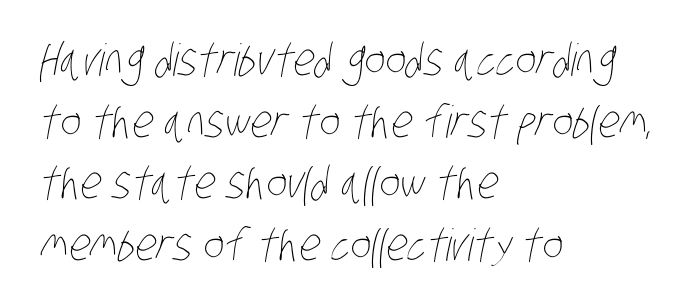
Q: Is the text bold? A: No.
Q: Is the text underlined? A: No.
Q: How is the paragraph aligned? A: Left-aligned.
Q: Is the spacing between letters normal or unusually wide? A: Normal.
Q: Is the spacing between lines tight, normal or loose? A: Normal.
Q: Width (condensed, normal, or wide)? A: Condensed.
Q: Stroke contrast? A: Low.
Q: x-height? A: Large.
Q: Monospaced? A: No.
